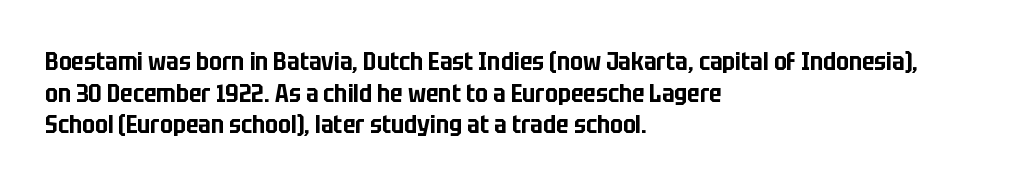
{"italic": "no", "underline": "no", "align": "left", "line_spacing": "normal", "line_spacing_ratio": 1.27, "letter_spacing": "normal", "letter_spacing_em": 0.0, "glyph_px": 25}
